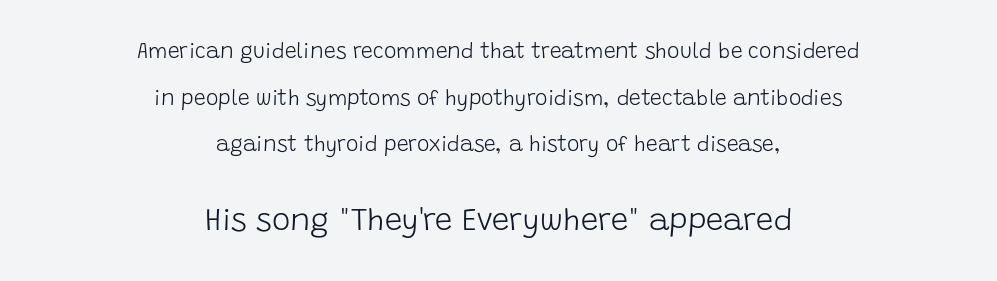
Q: Is the text bold? A: No.
Q: Is the text italic (slanted)? A: No, it is upright.
Q: Is the typeface a serif or a sans-serif typeface? A: Sans-serif.
Q: Is the text underlined? A: No.
Q: How is the paragraph aligned? A: Centered.
Q: Is the spacing between letters normal or unusually wide? A: Normal.
Q: Is the spacing between lines tight, normal or loose? A: Loose.
Q: Which block of text is set in a larger size, the first (top) or the second (bottom)? A: The second (bottom) one.
Q: Width (condensed, normal, or wide)? A: Normal.
Q: Stroke contrast? A: Low.
Q: x-height? A: Large.
Q: Monospaced? A: No.
